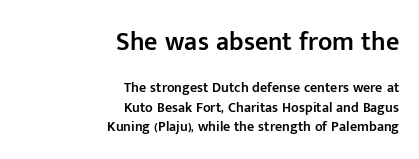
The image shows 26 px text type, upright; set right-aligned, normal line spacing (1.37x), normal letter spacing, not underlined; the first (top) block is 1.86x larger.
